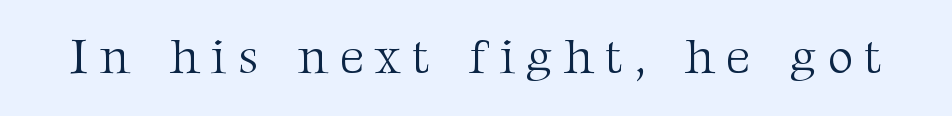
The image shows 49 px light serif type, upright; set unusually wide letter spacing (+0.24 em), not underlined; medium stroke contrast and a medium x-height.
